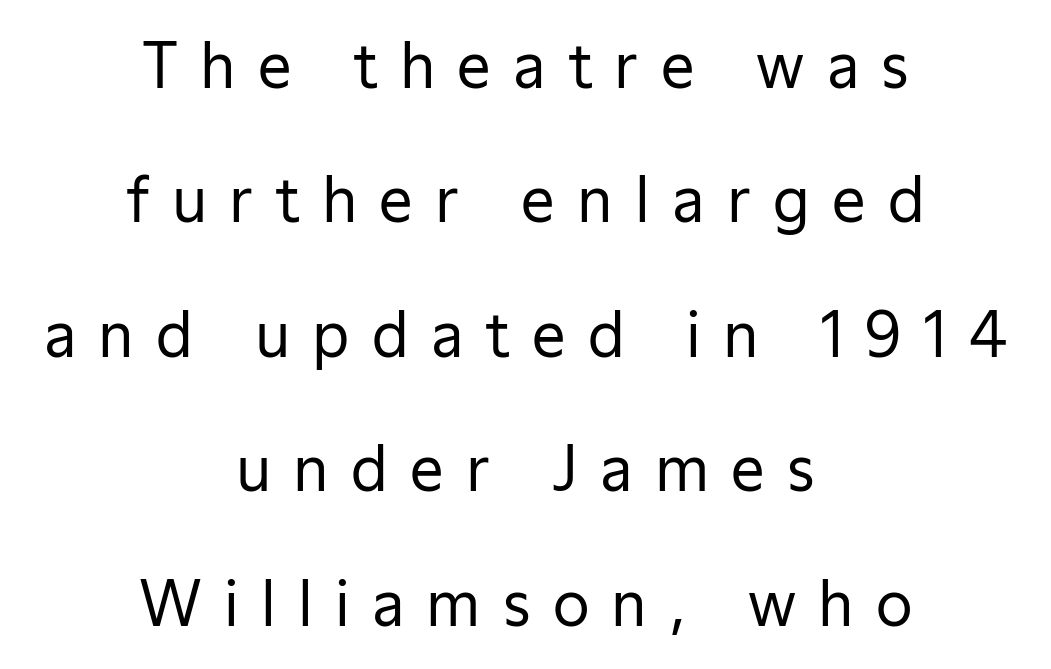
Heaviness? Minimal to ordinary, like unemphasized prose. The rendering uses natural spacing where letterforms have individual widths. The rendering shows plain stroke endings on the letterforms — a sans-serif design. Any mark beneath the type? The region is blank. This sample is center-justified, so both line endings float freely.
